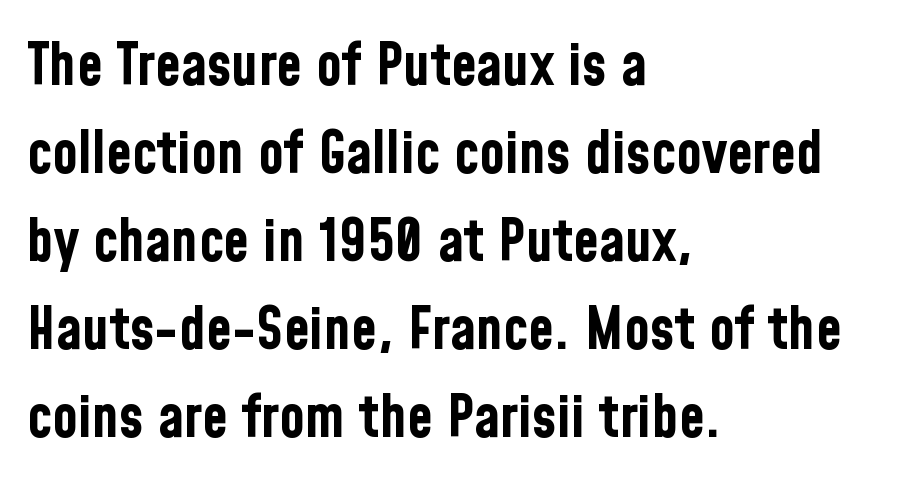
The image shows 59 px bold, condensed sans-serif type, upright; set left-aligned, normal line spacing (1.49x), normal letter spacing, not underlined; low stroke contrast and a medium x-height.
